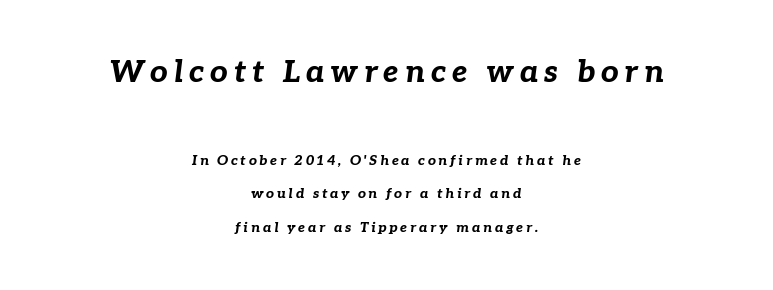
Q: Is the text bold? A: Yes.
Q: Is the text italic (slanted)? A: Yes, it leans right by about 7 degrees.
Q: Is the text underlined? A: No.
Q: How is the paragraph aligned? A: Centered.
Q: Is the spacing between lines tight, normal or loose? A: Loose.
Q: Which block of text is set in a larger size, the first (top) or the second (bottom)? A: The first (top) one.
Q: Width (condensed, normal, or wide)? A: Normal.
Q: Stroke contrast? A: Low.
Q: x-height? A: Medium.
Q: Monospaced? A: No.
